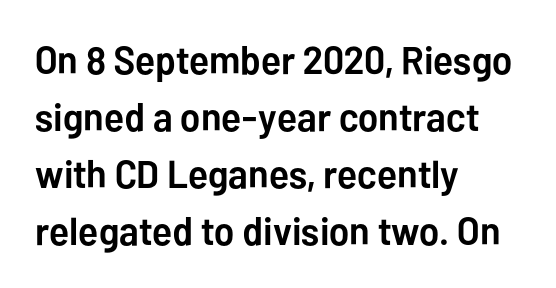
You can tell from the bare stems that sans-serif type was used. Character widths vary here, with narrow letters taking less room than wide ones. Descenders hang freely into open space. You'd pick this weight for a headline — it's a proper bold. What's the leading like? Ordinary, nothing unusual.
